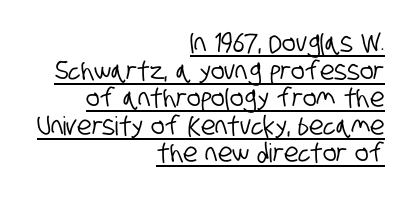
{"underline": "yes", "align": "right", "line_spacing": "tight", "line_spacing_ratio": 1.06, "letter_spacing": "normal", "letter_spacing_em": 0.0, "glyph_px": 26}
